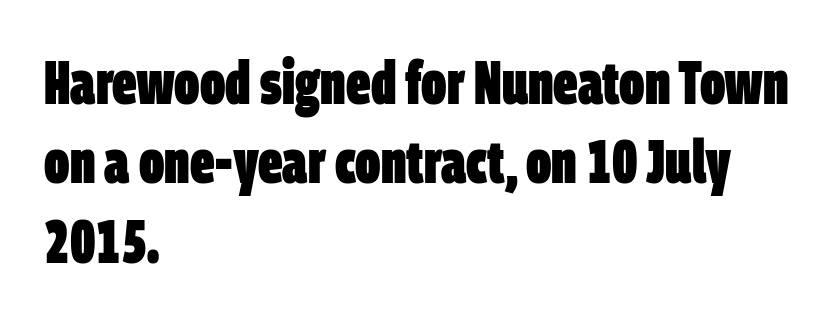
{"serif": "no", "bold": "yes", "weight": "heavy", "width": "condensed", "stroke_contrast": "low", "x_height": "large", "monospaced": "no", "underline": "no", "align": "left", "line_spacing": "normal", "line_spacing_ratio": 1.3, "letter_spacing": "normal", "letter_spacing_em": 0.0, "glyph_px": 61}
